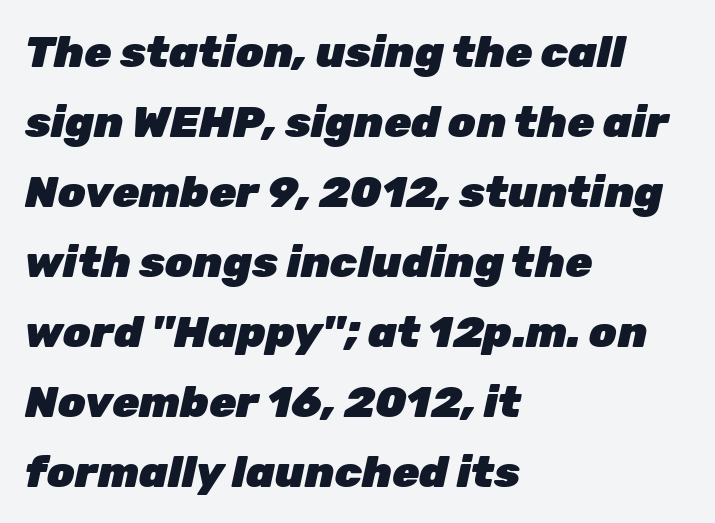
The image shows 44 px heavy type, italic (leaning right); set left-aligned, normal line spacing (1.59x), normal letter spacing, not underlined; low stroke contrast and a medium x-height.
